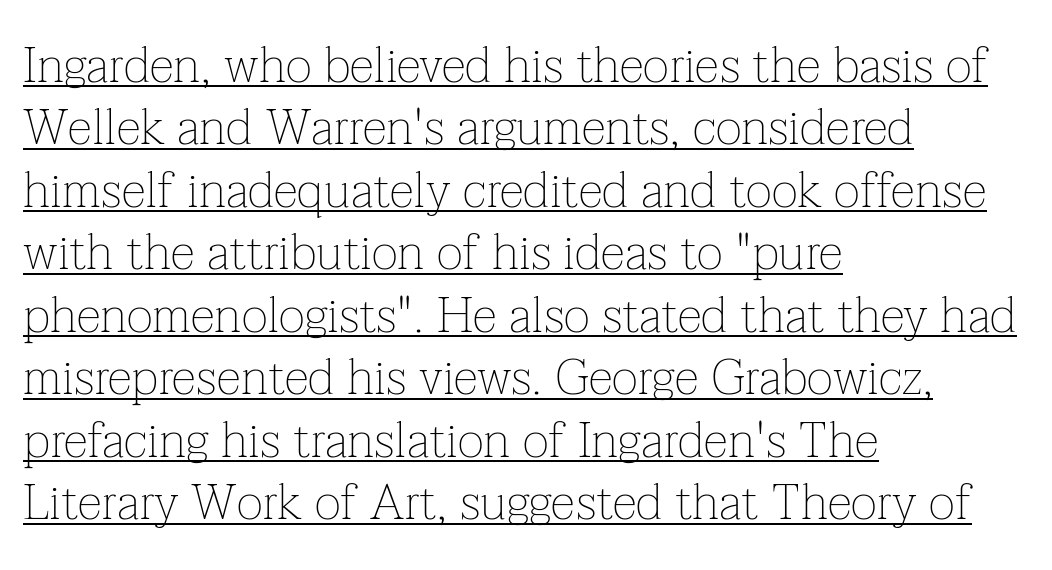
{"serif": "yes", "italic": "no", "bold": "no", "weight": "thin", "width": "normal", "stroke_contrast": "low", "x_height": "medium", "monospaced": "no", "underline": "yes", "align": "left", "line_spacing": "normal", "line_spacing_ratio": 1.25, "letter_spacing": "normal", "letter_spacing_em": 0.0, "glyph_px": 50}
